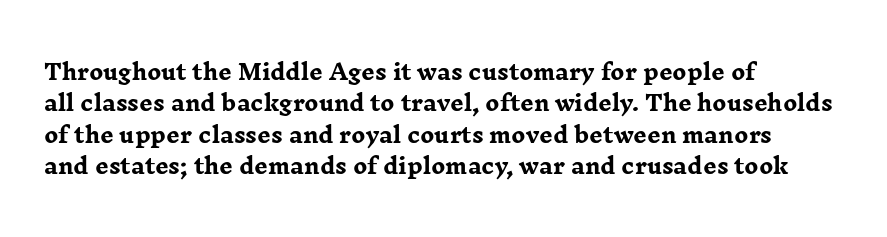
The image shows 21 px bold type, upright; set left-aligned, normal line spacing (1.49x), normal letter spacing, not underlined.
